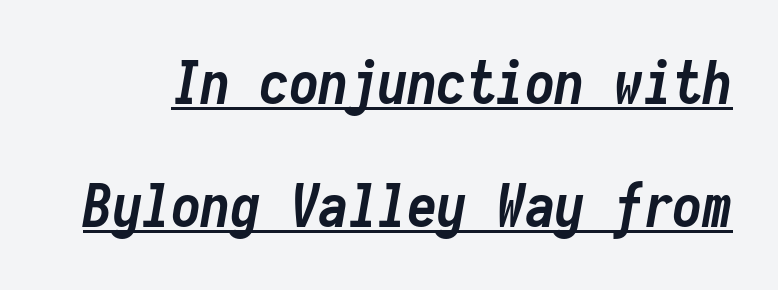
The line texture is even and compact thanks to regular tracking. The specimen includes a rule beneath the text block's lines. These lines are rendered in a fixed-pitch font. Honestly, the rows look like they've been pulled way apart.
